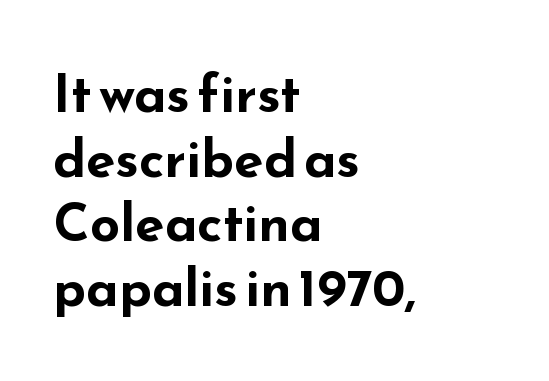
{"serif": "no", "italic": "no", "bold": "yes", "weight": "bold", "width": "wide", "stroke_contrast": "low", "x_height": "small", "monospaced": "no", "underline": "no", "align": "left", "line_spacing_ratio": 1.22, "letter_spacing": "normal", "letter_spacing_em": 0.0, "glyph_px": 53}
